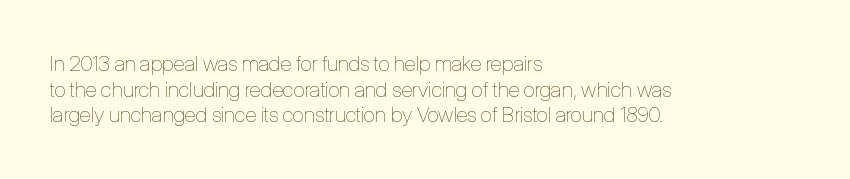
Does extra space separate the letters? No, they use regular spacing. The passage is arranged the way most books set body copy — flush left. The area under the type is left untouched. The face looks like a standard text weight, possibly lighter. Notice how the stems are strictly vertical — no italics here.
